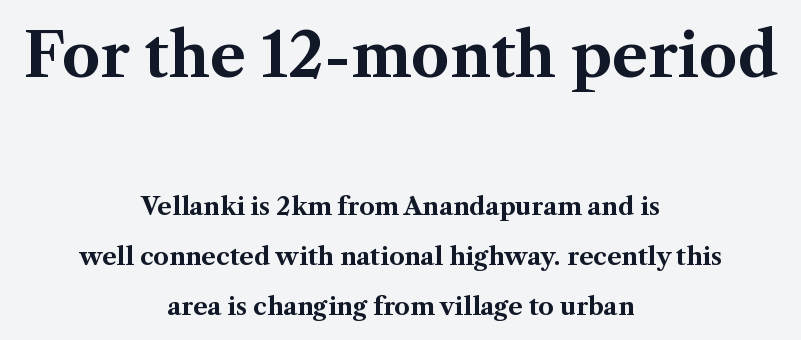
Q: Is the text bold? A: Yes.
Q: Is the text italic (slanted)? A: No, it is upright.
Q: Is the typeface a serif or a sans-serif typeface? A: Serif.
Q: Is the text underlined? A: No.
Q: How is the paragraph aligned? A: Centered.
Q: Is the spacing between letters normal or unusually wide? A: Normal.
Q: Is the spacing between lines tight, normal or loose? A: Loose.
Q: Which block of text is set in a larger size, the first (top) or the second (bottom)? A: The first (top) one.
Q: Width (condensed, normal, or wide)? A: Normal.
Q: Stroke contrast? A: Medium.
Q: x-height? A: Medium.
Q: Monospaced? A: No.
